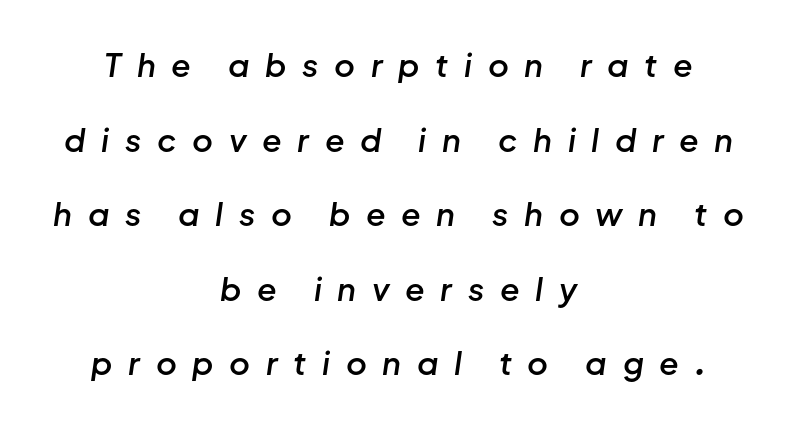
There is plenty of visible air inserted between adjacent glyphs. Visually the block forms a symmetrical silhouette, jagged on both flanks. Descenders are the only things crossing below the line. Tall strokes in this sample are angled rather than plumb. Here the designer chose a conventional face with non-uniform glyph widths.
